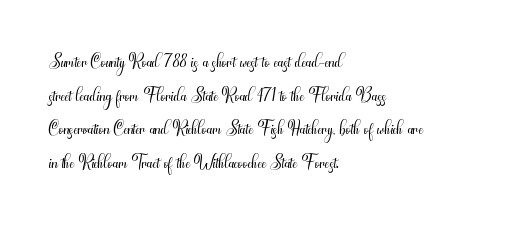
Q: Is the text bold? A: No.
Q: Is the text italic (slanted)? A: Yes.
Q: Is the text underlined? A: No.
Q: How is the paragraph aligned? A: Left-aligned.
Q: Is the spacing between letters normal or unusually wide? A: Normal.
Q: Is the spacing between lines tight, normal or loose? A: Normal.
